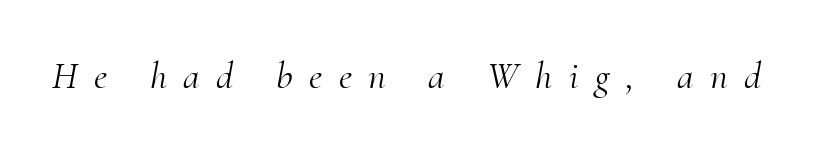
Q: Is the text bold? A: No.
Q: Is the text italic (slanted)? A: Yes, it leans right by about 10 degrees.
Q: Is the typeface a serif or a sans-serif typeface? A: Serif.
Q: Is the text underlined? A: No.
Q: Is the spacing between letters normal or unusually wide? A: Unusually wide.
Q: Width (condensed, normal, or wide)? A: Normal.
Q: Stroke contrast? A: Medium.
Q: x-height? A: Small.
Q: Monospaced? A: No.
